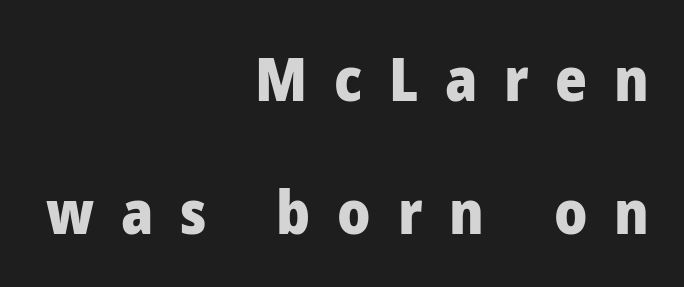
The image shows 61 px heavy sans-serif type, upright; set right-aligned, loose line spacing (2.18x), unusually wide letter spacing (+0.44 em), not underlined; low stroke contrast and a medium x-height.
